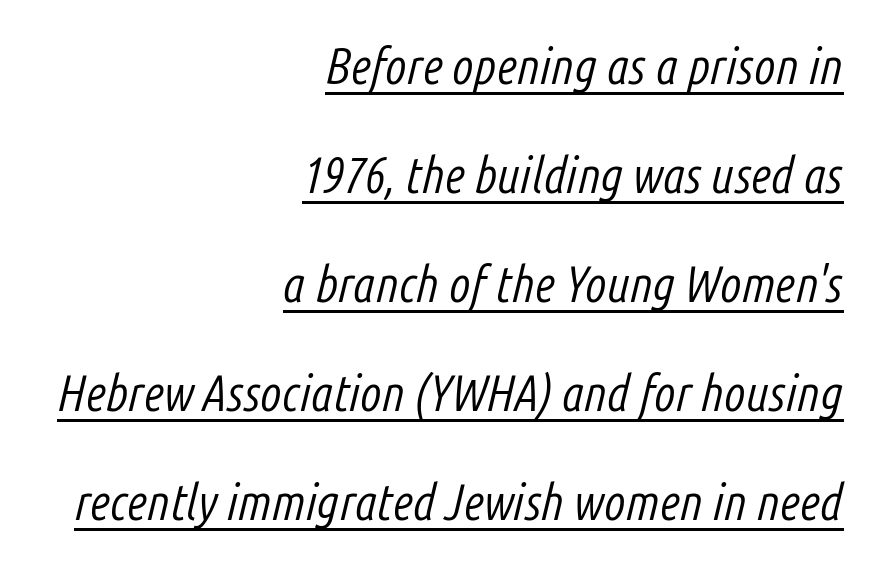
Q: Is the text bold? A: No.
Q: Is the text italic (slanted)? A: Yes, it leans right by about 14 degrees.
Q: Is the text underlined? A: Yes.
Q: How is the paragraph aligned? A: Right-aligned.
Q: Is the spacing between letters normal or unusually wide? A: Normal.
Q: Is the spacing between lines tight, normal or loose? A: Loose.
Q: Width (condensed, normal, or wide)? A: Condensed.
Q: Stroke contrast? A: Low.
Q: x-height? A: Medium.
Q: Monospaced? A: No.
